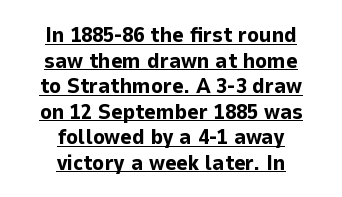
{"italic": "no", "bold": "yes", "underline": "yes", "align": "center", "line_spacing_ratio": 1.16, "letter_spacing": "normal", "letter_spacing_em": 0.0, "glyph_px": 22}
